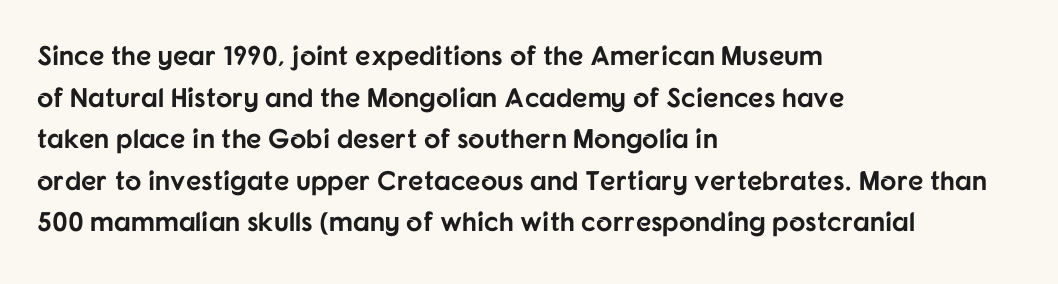
The image shows 27 px bold type, upright; set left-aligned, normal line spacing (1.54x), normal letter spacing, not underlined.
